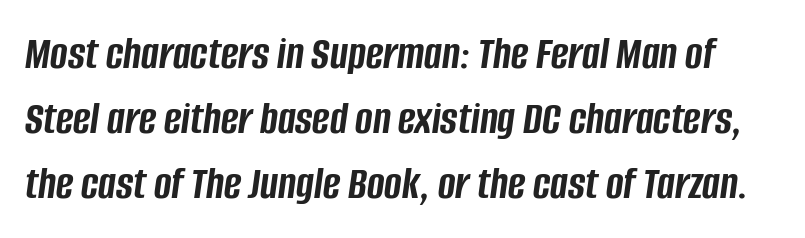
{"italic": "yes", "lean": "right", "slant_degrees": 8, "bold": "yes", "weight": "semibold", "width": "condensed", "stroke_contrast": "low", "x_height": "large", "monospaced": "no", "underline": "no", "line_spacing": "normal", "line_spacing_ratio": 1.38, "letter_spacing": "normal", "letter_spacing_em": 0.0, "glyph_px": 47}
